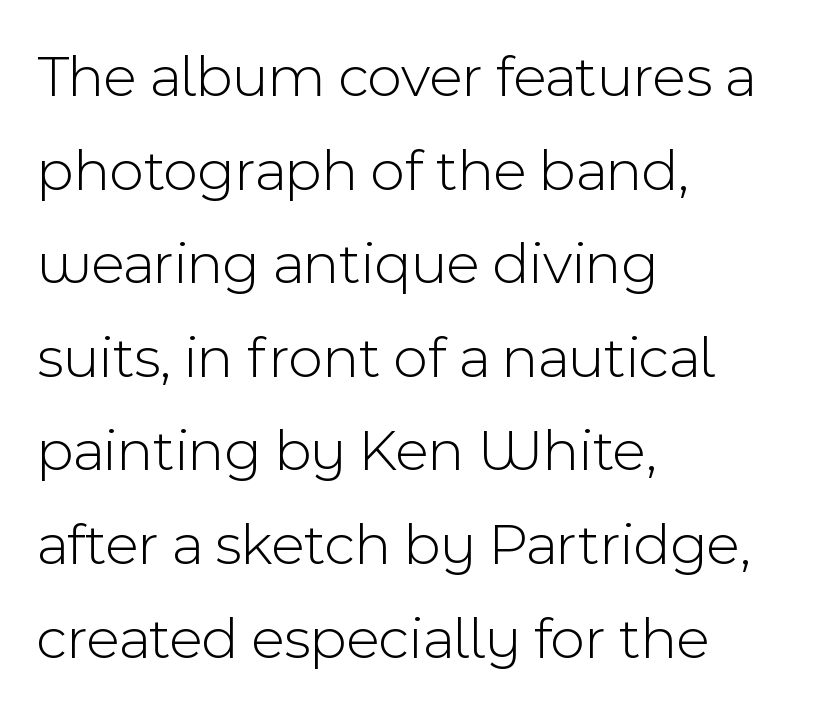
This sample is left-justified, so line endings fall wherever the words run out. The text was rendered using a sans face with plain stroke endings. Leading: standard. Weight: regular or lighter. Does extra space separate the letters? No, they use regular spacing.
